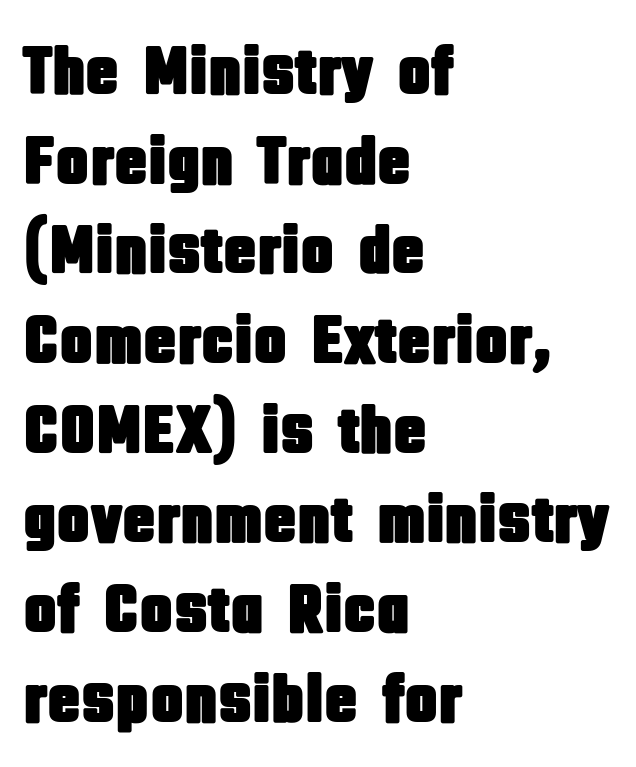
Any mark beneath the type? The region is blank. Each line starts at the same left margin while the right side varies. Looks like regular typesetting: each glyph gets only the width it needs. In terms of letterspacing, this is plain default setting.
